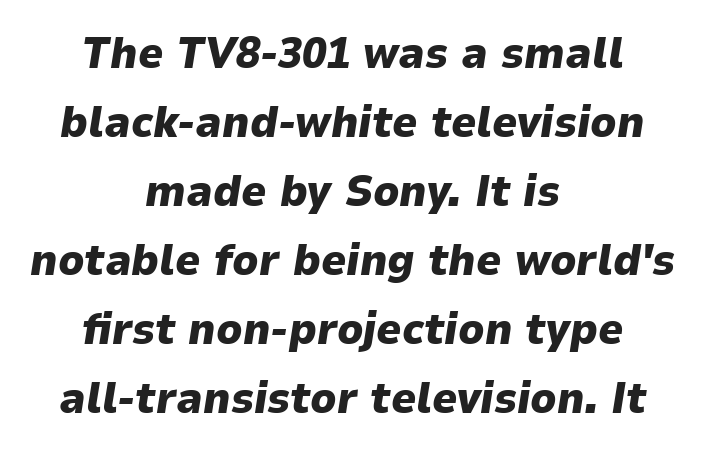
The image shows 44 px heavy type, italic (leaning right); set centered, normal line spacing (1.57x), normal letter spacing, not underlined; low stroke contrast and a medium x-height.
